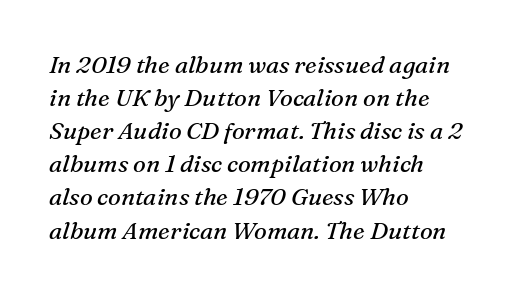
Heaviness? Minimal to ordinary, like unemphasized prose. Honestly, the letter spacing is just normal — you wouldn't notice it. The leading is moderate, giving the passage an even texture. Style check: oblique. Clear beneath every line of the passage. Line beginnings align vertically; line endings do not.
